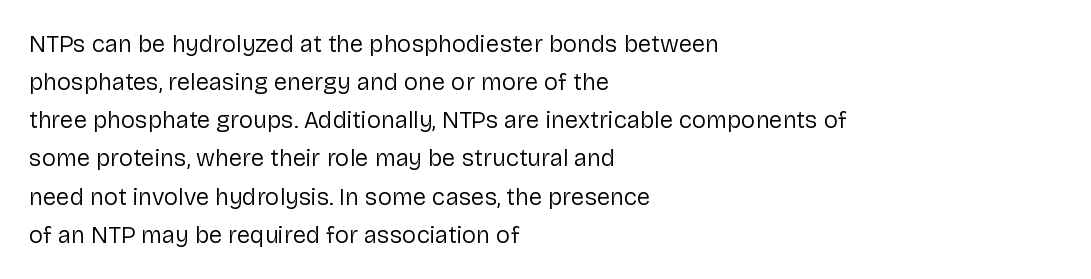
Q: Is the text bold? A: No.
Q: Is the text italic (slanted)? A: No, it is upright.
Q: Is the text underlined? A: No.
Q: How is the paragraph aligned? A: Left-aligned.
Q: Is the spacing between letters normal or unusually wide? A: Normal.
Q: Is the spacing between lines tight, normal or loose? A: Normal.
